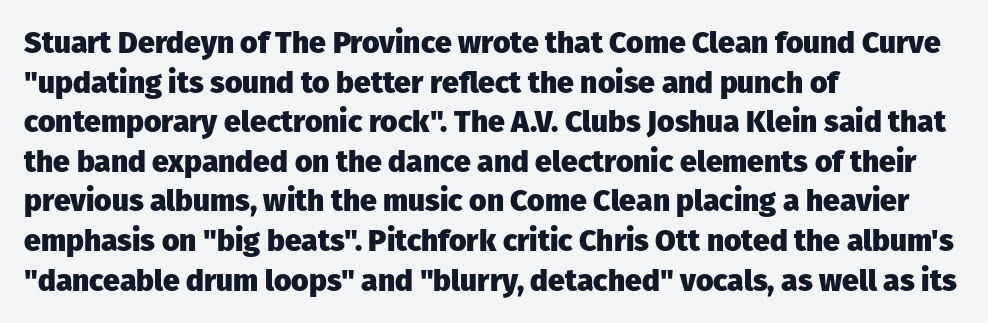
Q: Is the text bold? A: Yes.
Q: Is the text italic (slanted)? A: No, it is upright.
Q: Is the typeface a serif or a sans-serif typeface? A: Sans-serif.
Q: Is the text underlined? A: No.
Q: How is the paragraph aligned? A: Left-aligned.
Q: Is the spacing between letters normal or unusually wide? A: Normal.
Q: Is the spacing between lines tight, normal or loose? A: Normal.
Q: Width (condensed, normal, or wide)? A: Normal.
Q: Stroke contrast? A: Low.
Q: x-height? A: Medium.
Q: Monospaced? A: No.
